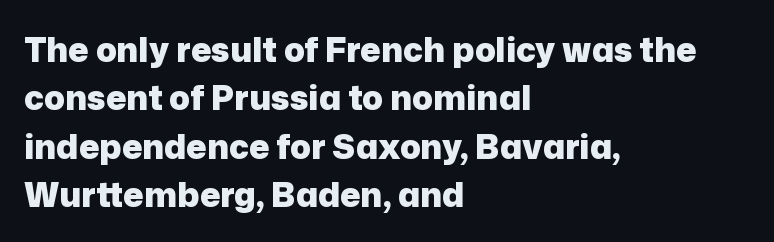
Unlike italic type, these characters show no tilt at all. Varying glyph widths throughout — classic text-font behaviour. Nobody drew a line under any word here. To sum up the face: it is a sans, with no serifs.
